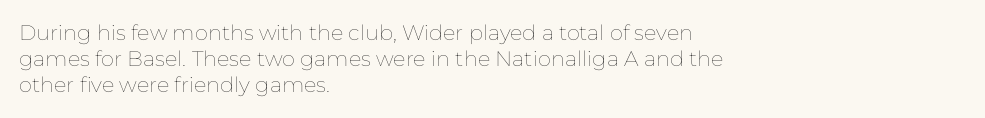
The image shows 21 px text type, upright; set left-aligned, line spacing 1.24x, normal letter spacing, not underlined.
